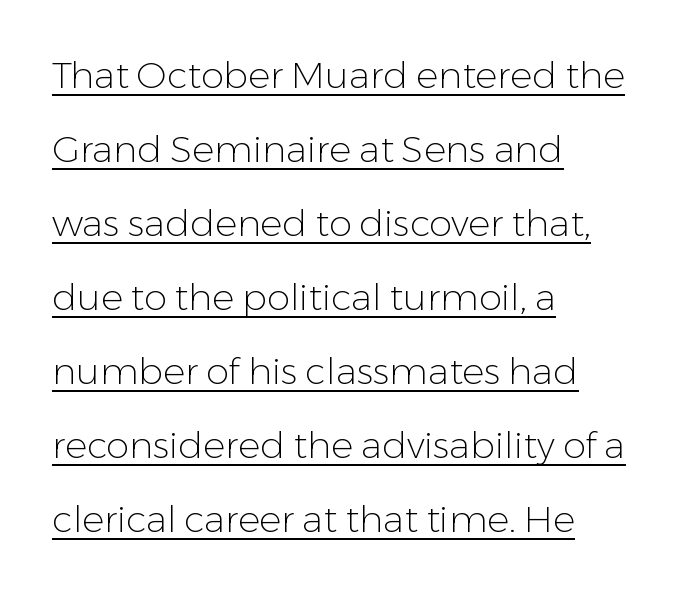
{"serif": "no", "italic": "no", "bold": "no", "weight": "light", "width": "normal", "stroke_contrast": "low", "x_height": "medium", "monospaced": "no", "underline": "yes", "align": "left", "line_spacing": "loose", "line_spacing_ratio": 2.0, "letter_spacing": "normal", "letter_spacing_em": 0.0, "glyph_px": 37}
